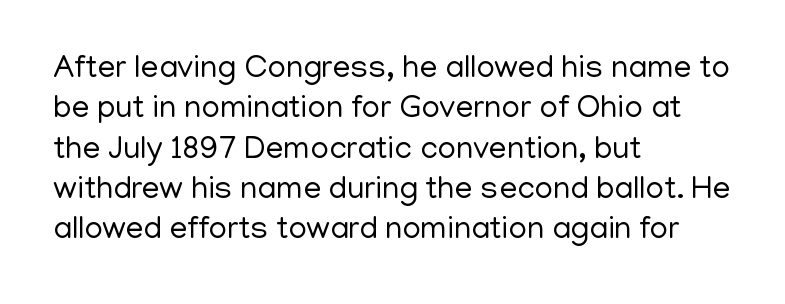
{"serif": "no", "italic": "no", "bold": "no", "weight": "regular", "width": "normal", "stroke_contrast": "low", "x_height": "medium", "monospaced": "no", "underline": "no", "align": "left", "line_spacing": "normal", "line_spacing_ratio": 1.26, "letter_spacing": "normal", "letter_spacing_em": 0.0, "glyph_px": 32}
